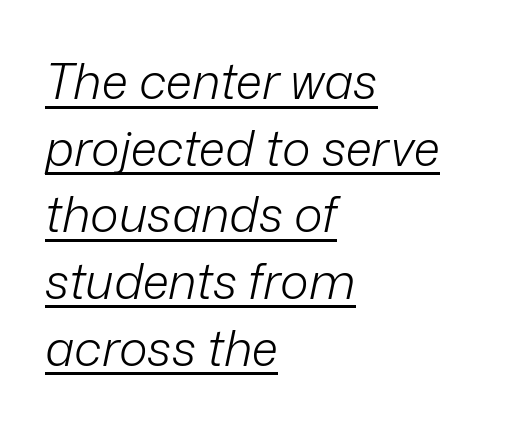
Q: Is the text bold? A: No.
Q: Is the text italic (slanted)? A: Yes, it leans right by about 12 degrees.
Q: Is the text underlined? A: Yes.
Q: How is the paragraph aligned? A: Left-aligned.
Q: Is the spacing between letters normal or unusually wide? A: Normal.
Q: Is the spacing between lines tight, normal or loose? A: Normal.
Q: Width (condensed, normal, or wide)? A: Normal.
Q: Stroke contrast? A: Low.
Q: x-height? A: Medium.
Q: Monospaced? A: No.
